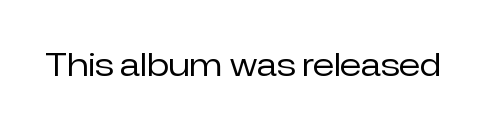
Q: Is the text bold? A: No.
Q: Is the text italic (slanted)? A: No, it is upright.
Q: Is the typeface a serif or a sans-serif typeface? A: Sans-serif.
Q: Is the text underlined? A: No.
Q: Is the spacing between letters normal or unusually wide? A: Normal.
Q: Width (condensed, normal, or wide)? A: Normal.
Q: Stroke contrast? A: Low.
Q: x-height? A: Medium.
Q: Monospaced? A: No.
